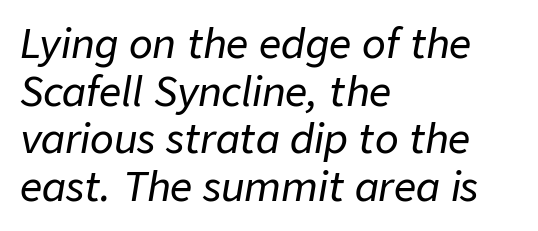
{"italic": "yes", "lean": "right", "slant_degrees": 9, "width": "normal", "stroke_contrast": "low", "x_height": "medium", "monospaced": "no", "underline": "no", "align": "left", "line_spacing_ratio": 1.22, "letter_spacing": "normal", "letter_spacing_em": 0.0, "glyph_px": 39}
